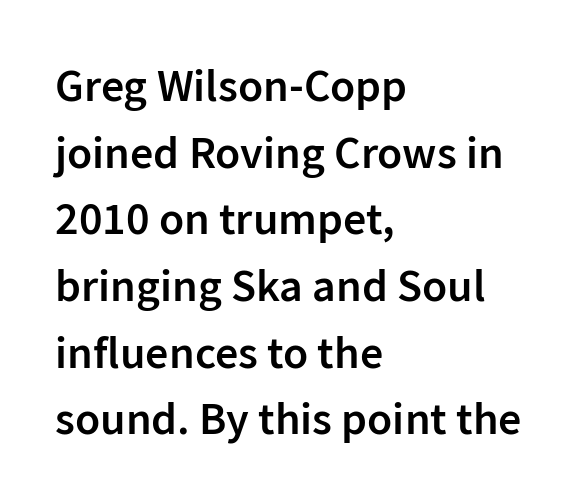
Q: Is the text bold? A: Semi-bold.
Q: Is the text italic (slanted)? A: No, it is upright.
Q: Is the typeface a serif or a sans-serif typeface? A: Sans-serif.
Q: Is the text underlined? A: No.
Q: How is the paragraph aligned? A: Left-aligned.
Q: Is the spacing between letters normal or unusually wide? A: Normal.
Q: Is the spacing between lines tight, normal or loose? A: Normal.
Q: Width (condensed, normal, or wide)? A: Normal.
Q: Stroke contrast? A: Low.
Q: x-height? A: Medium.
Q: Monospaced? A: No.
